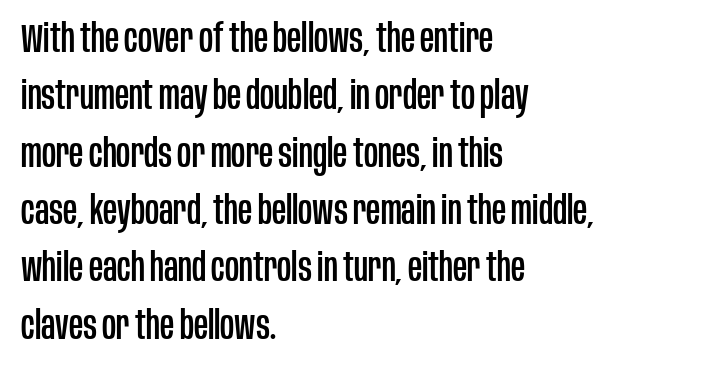
Characters remain perfectly vertical along every line. Any mark beneath the type? The region is blank. The block of text has a typical density, with ordinary space between rows. The letters carry no serifs — their stems end cleanly without finishing strokes.
